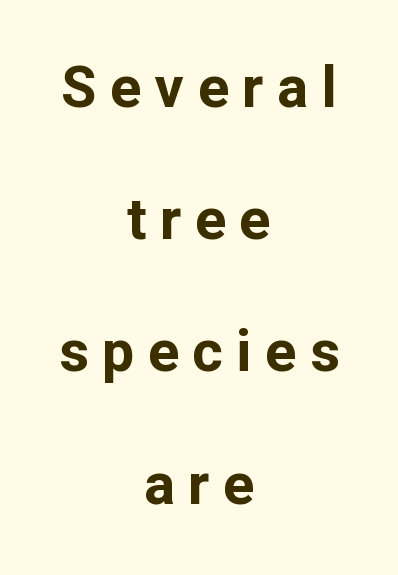
Q: Is the text bold? A: Yes.
Q: Is the text italic (slanted)? A: No, it is upright.
Q: Is the typeface a serif or a sans-serif typeface? A: Sans-serif.
Q: Is the text underlined? A: No.
Q: How is the paragraph aligned? A: Centered.
Q: Is the spacing between letters normal or unusually wide? A: Unusually wide.
Q: Is the spacing between lines tight, normal or loose? A: Loose.
Q: Width (condensed, normal, or wide)? A: Normal.
Q: Stroke contrast? A: Low.
Q: x-height? A: Medium.
Q: Monospaced? A: No.
